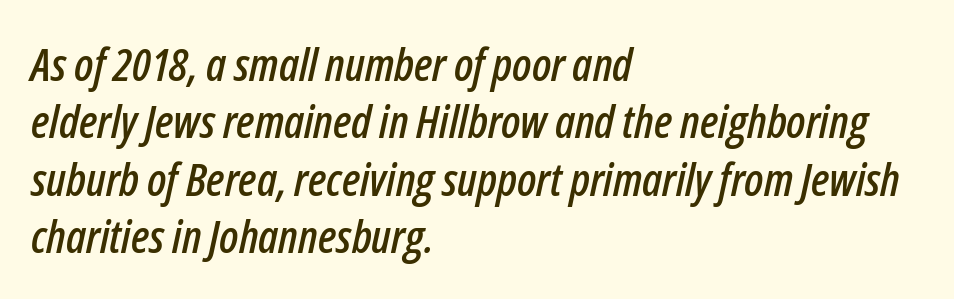
The image shows 46 px condensed type, italic (leaning right); set left-aligned, normal line spacing (1.25x), normal letter spacing, not underlined; low stroke contrast and a medium x-height.
